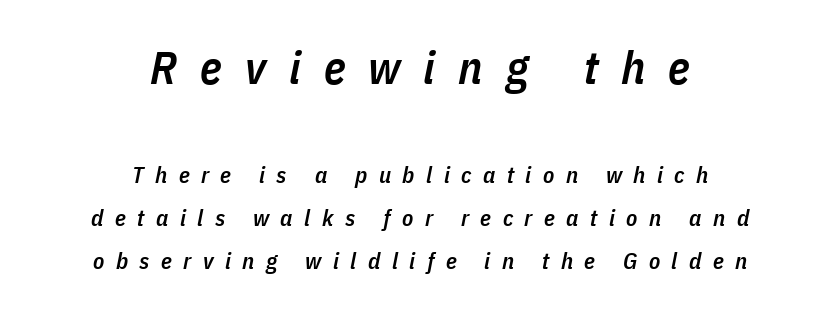
Glyph-to-glyph distance is far greater than everyday printed text. In this sample the first text group is rendered at the bigger scale. These lines were composed using italics. Caption: semibold face, moderately heavy strokes. Do the characters align in a grid? No, the font is proportional. The gap between lines stays unmarked.
